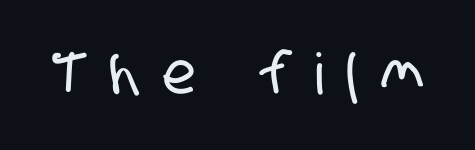
The image shows 57 px condensed sans-serif type; set unusually wide letter spacing (+0.41 em), not underlined; low stroke contrast and a large x-height.
